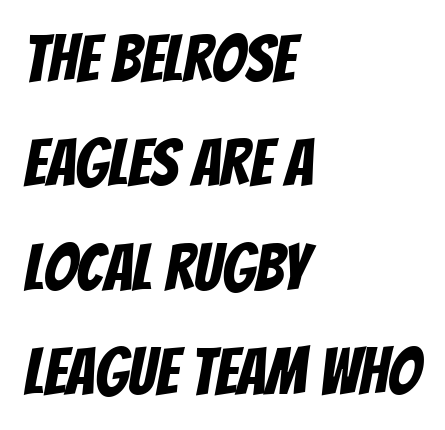
{"serif": "no", "width": "condensed", "stroke_contrast": "low", "x_height": "large", "monospaced": "no", "underline": "no", "align": "left", "line_spacing": "normal", "line_spacing_ratio": 1.58, "letter_spacing": "normal", "letter_spacing_em": 0.0, "glyph_px": 66}
